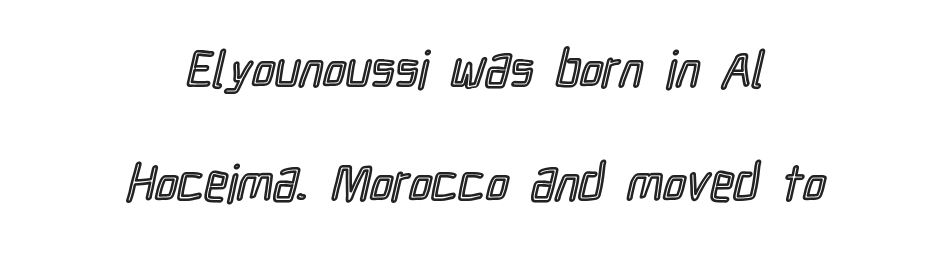
Q: Is the text italic (slanted)? A: Yes.
Q: Is the text underlined? A: No.
Q: How is the paragraph aligned? A: Centered.
Q: Is the spacing between letters normal or unusually wide? A: Normal.
Q: Is the spacing between lines tight, normal or loose? A: Loose.
Q: Width (condensed, normal, or wide)? A: Condensed.
Q: x-height? A: Medium.
Q: Monospaced? A: No.
